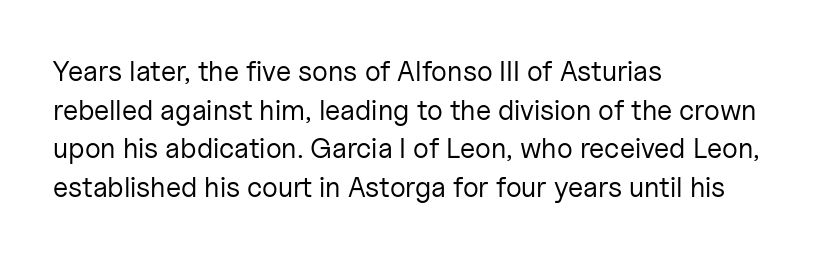
{"serif": "no", "italic": "no", "bold": "no", "weight": "regular", "width": "normal", "stroke_contrast": "low", "x_height": "medium", "monospaced": "no", "underline": "no", "align": "left", "line_spacing": "normal", "line_spacing_ratio": 1.38, "letter_spacing": "normal", "letter_spacing_em": 0.0, "glyph_px": 28}
